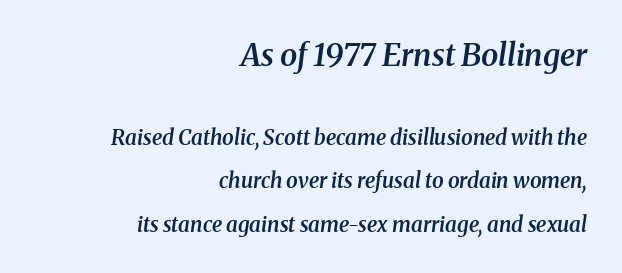
Varying glyph widths throughout — classic text-font behaviour. Line ends are locked; line starts wander. Nothing unusual about the tracking: characters are spaced as the font intends. As a designer I'd log this as weight 600, semibold.
